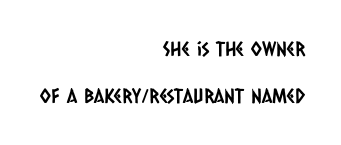
A great deal of white space separates one row of letters from the next. The paragraph shown leans on its right margin. In terms of letterspacing, this is plain default setting. Quick note: underline off.
